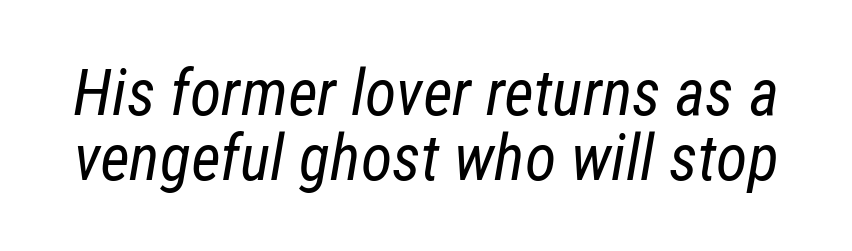
The image shows 64 px regular-weight, condensed type, italic (leaning right); set tight line spacing (1.01x), normal letter spacing, not underlined; low stroke contrast and a medium x-height.
